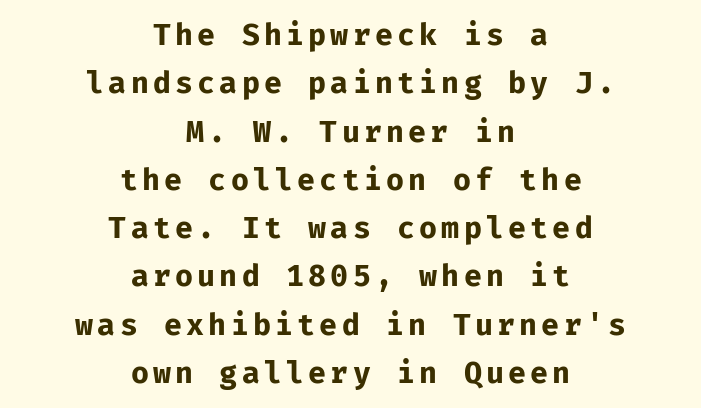
Q: Is the text bold? A: Yes.
Q: Is the text italic (slanted)? A: No, it is upright.
Q: Is the typeface a serif or a sans-serif typeface? A: Sans-serif.
Q: Is the text underlined? A: No.
Q: How is the paragraph aligned? A: Centered.
Q: Is the spacing between lines tight, normal or loose? A: Normal.
Q: Width (condensed, normal, or wide)? A: Normal.
Q: Stroke contrast? A: Low.
Q: x-height? A: Medium.
Q: Monospaced? A: Yes.
